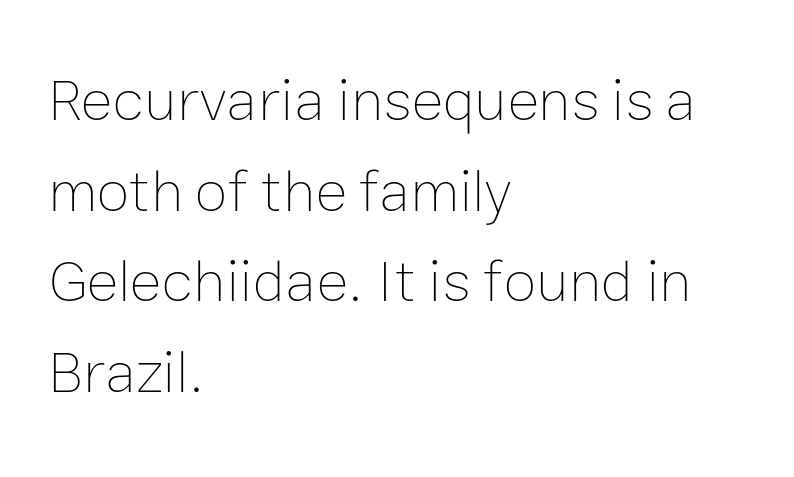
The image shows 60 px thin type, upright; set left-aligned, normal line spacing (1.51x), normal letter spacing, not underlined; low stroke contrast and a medium x-height.
